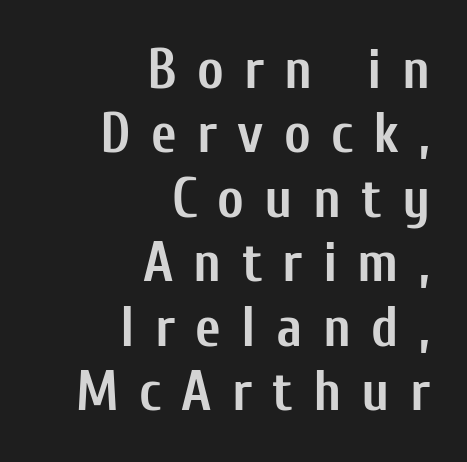
Is the type bold? Yes — the strokes are clearly thick and heavy. Character widths vary here, with narrow letters taking less room than wide ones. Whoever set this chose condensed vertical rhythm over breathing room. The rendering inserts visible extra space after every character. This rendering features lettering with no underline.
